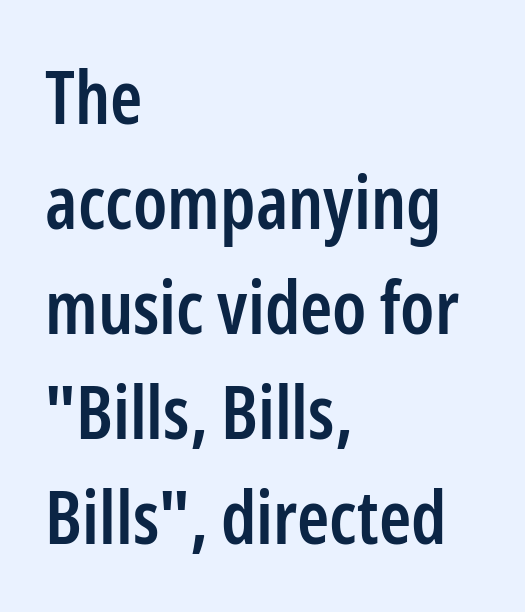
Line spacing here is normal. In CSS terms this would be text-align: left. Each letter's strokes conclude bluntly, with no projecting serifs. On the weight axis this lands at semibold, roughly 600.
